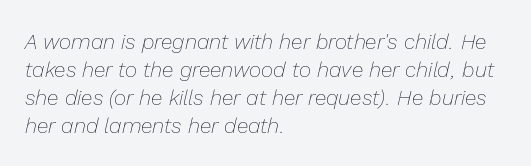
{"italic": "yes", "lean": "right", "slant_degrees": 13, "bold": "no", "underline": "no", "align": "left", "line_spacing": "normal", "line_spacing_ratio": 1.33, "letter_spacing": "normal", "letter_spacing_em": 0.0, "glyph_px": 21}
